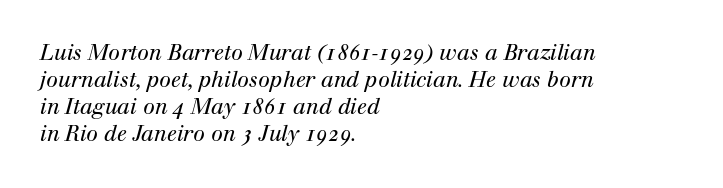
Q: Is the text bold? A: No.
Q: Is the text italic (slanted)? A: Yes, it leans right by about 12 degrees.
Q: Is the text underlined? A: No.
Q: How is the paragraph aligned? A: Left-aligned.
Q: Is the spacing between letters normal or unusually wide? A: Normal.
Q: Is the spacing between lines tight, normal or loose? A: Normal.
